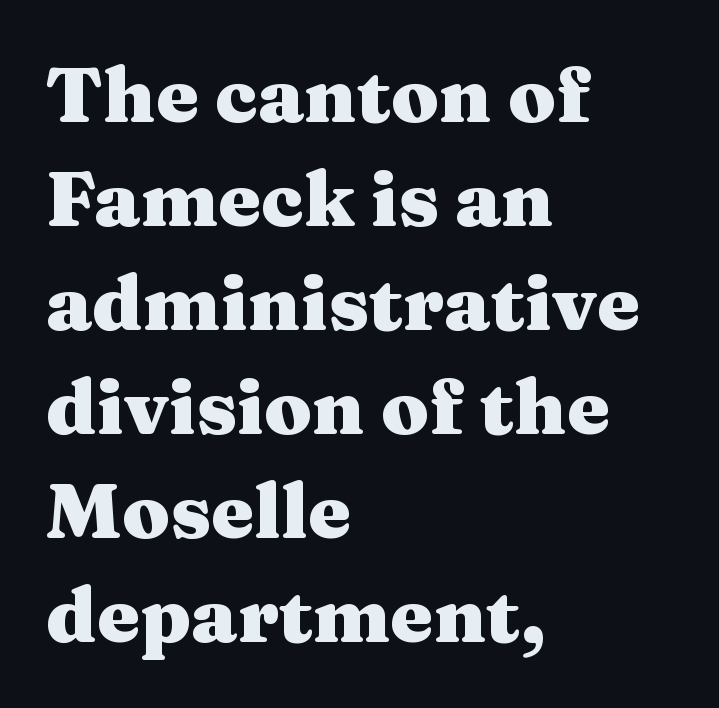
A typesetter would call this proportional, since set widths differ per character. Letterform terminals end in serifs throughout the passage. Is there any slant? The stems are plumb. Glyph-to-glyph distance matches everyday printed text. The setting favours the left margin, as ordinary paragraphs usually do.
